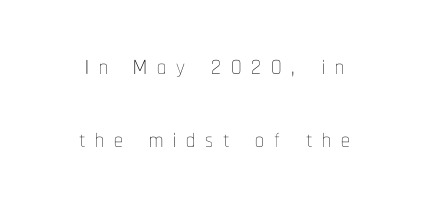
The image shows 35 px thin, condensed type, upright; set centered, loose line spacing (2.08x), unusually wide letter spacing (+0.28 em), not underlined; low stroke contrast and a medium x-height.
